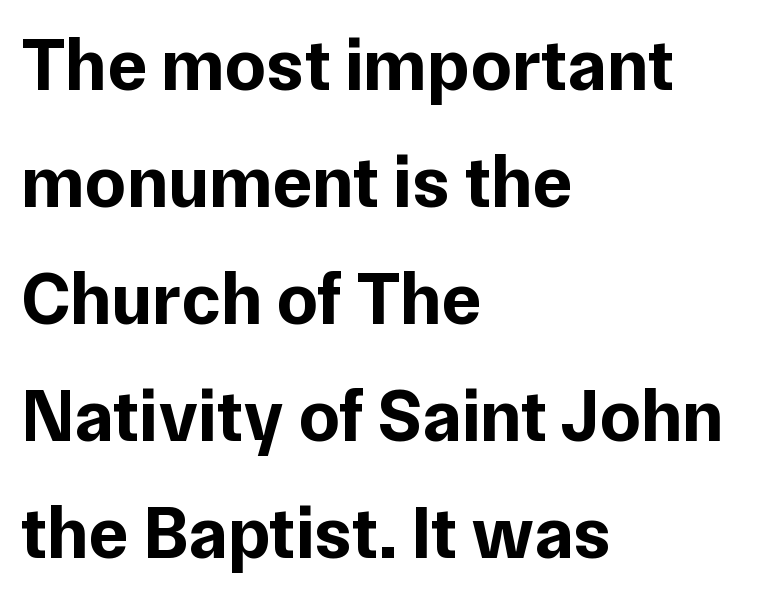
{"serif": "no", "italic": "no", "bold": "yes", "weight": "bold", "width": "normal", "stroke_contrast": "low", "x_height": "medium", "monospaced": "no", "underline": "no", "align": "left", "line_spacing": "normal", "line_spacing_ratio": 1.58, "letter_spacing": "normal", "letter_spacing_em": 0.0, "glyph_px": 74}
